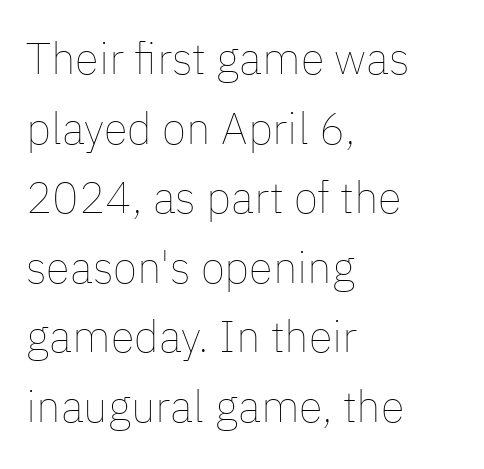
Q: Is the text bold? A: No.
Q: Is the text italic (slanted)? A: No, it is upright.
Q: Is the text underlined? A: No.
Q: How is the paragraph aligned? A: Left-aligned.
Q: Is the spacing between letters normal or unusually wide? A: Normal.
Q: Is the spacing between lines tight, normal or loose? A: Normal.
Q: Width (condensed, normal, or wide)? A: Normal.
Q: Stroke contrast? A: Low.
Q: x-height? A: Medium.
Q: Monospaced? A: No.
